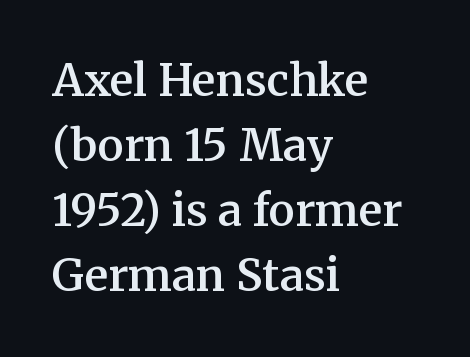
{"serif": "yes", "italic": "no", "bold": "semi", "weight": "semibold", "width": "normal", "stroke_contrast": "medium", "x_height": "medium", "monospaced": "no", "underline": "no", "align": "left", "line_spacing": "normal", "line_spacing_ratio": 1.48, "letter_spacing": "normal", "letter_spacing_em": 0.0, "glyph_px": 44}
